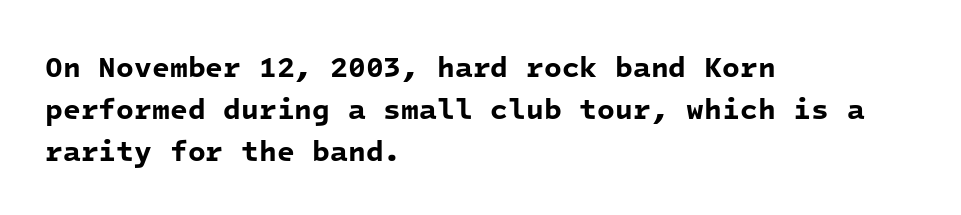
Q: Is the text bold? A: Yes.
Q: Is the typeface a serif or a sans-serif typeface? A: Sans-serif.
Q: Is the text underlined? A: No.
Q: How is the paragraph aligned? A: Left-aligned.
Q: Is the spacing between letters normal or unusually wide? A: Normal.
Q: Is the spacing between lines tight, normal or loose? A: Normal.
Q: Width (condensed, normal, or wide)? A: Normal.
Q: Stroke contrast? A: Low.
Q: x-height? A: Medium.
Q: Monospaced? A: Yes.
